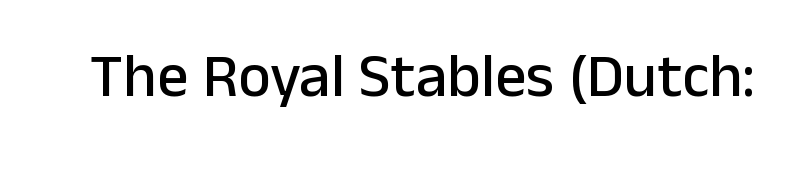
Q: Is the text italic (slanted)? A: No, it is upright.
Q: Is the typeface a serif or a sans-serif typeface? A: Sans-serif.
Q: Is the text underlined? A: No.
Q: Is the spacing between letters normal or unusually wide? A: Normal.
Q: Width (condensed, normal, or wide)? A: Normal.
Q: Stroke contrast? A: Low.
Q: x-height? A: Medium.
Q: Monospaced? A: No.
